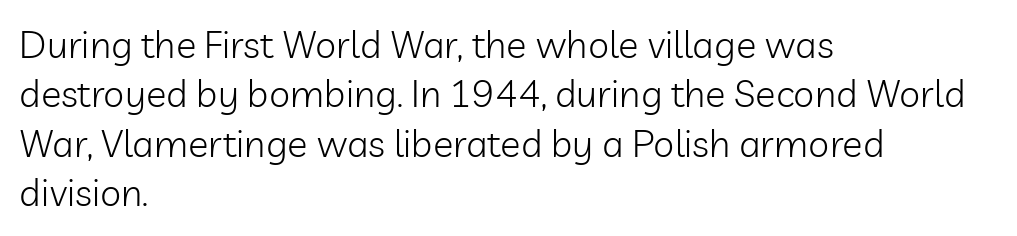
{"serif": "no", "italic": "no", "bold": "no", "weight": "light", "width": "normal", "stroke_contrast": "low", "x_height": "medium", "monospaced": "no", "underline": "no", "align": "left", "line_spacing": "normal", "line_spacing_ratio": 1.3, "letter_spacing": "normal", "letter_spacing_em": 0.0, "glyph_px": 38}
